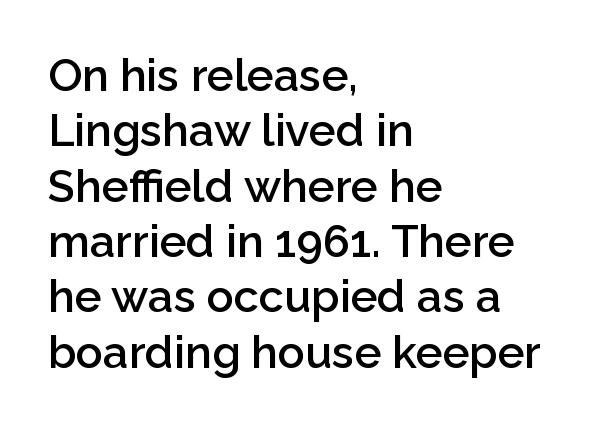
The image shows 45 px semibold sans-serif type, upright; set left-aligned, line spacing 1.23x, normal letter spacing, not underlined; low stroke contrast and a medium x-height.
